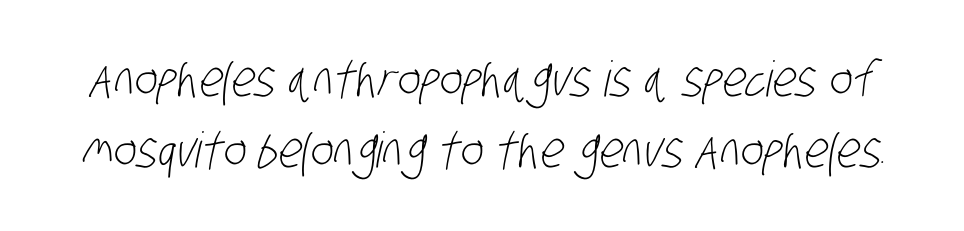
Typographically, this falls in the sans-serif category. Looks like regular typesetting: each glyph gets only the width it needs. The zone under the glyphs is completely vacant. The line texture is even and compact thanks to regular tracking. Ink coverage per letter is moderate at most. In terms of leading, this rendering sits right in the middle.
